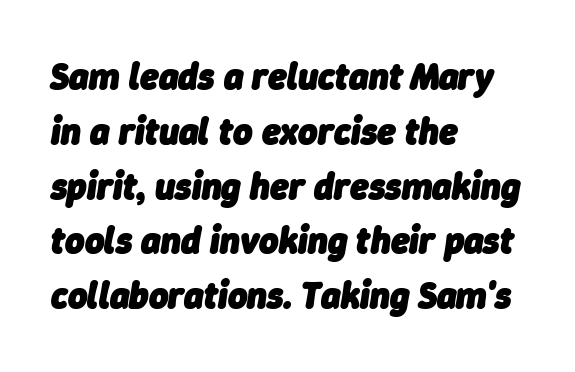
One glance says typical: line gaps are just what's usual. The letters are slanted; this is an italic face. The paragraph has a hard left edge and a soft right edge. Every letter is thick-stroked: bold, no question. The face used here is rendered with its standard letterfit.
